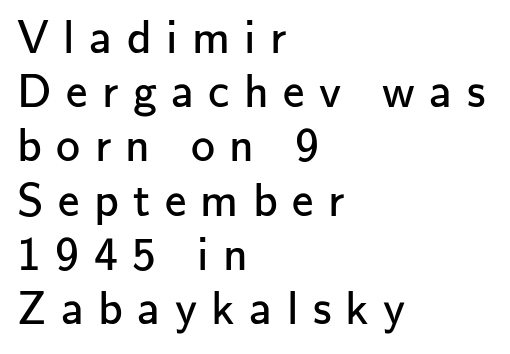
If you measured baseline to baseline, you'd find a short distance. This sample uses an upright cut, with every glyph sitting square on the baseline. Unbolded letterforms with no extra heft. Does the type have serifs? No, each stem ends abruptly. These lines are rendered in a variable-pitch font. Type without underlining.
